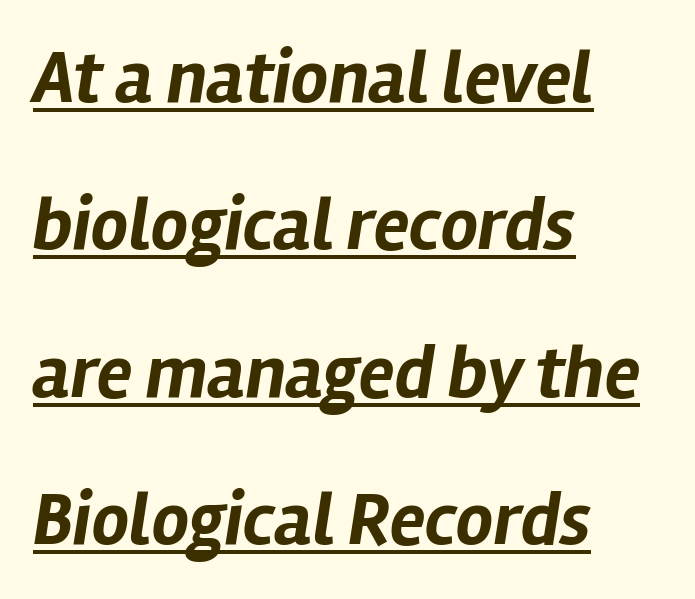
Nobody touched the tracking dial on this one. Beneath each row of characters lies a ruled line. Designer's note — italics engaged. This block would shrink considerably if given ordinary leading; it's expanded now. The sample has been set heavy, in full bold. Short and long lines alike share a common starting point at left.
